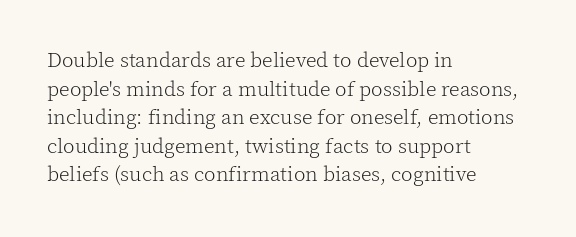
Q: Is the text bold? A: No.
Q: Is the text italic (slanted)? A: No, it is upright.
Q: Is the text underlined? A: No.
Q: How is the paragraph aligned? A: Left-aligned.
Q: Is the spacing between letters normal or unusually wide? A: Normal.
Q: Is the spacing between lines tight, normal or loose? A: Normal.
